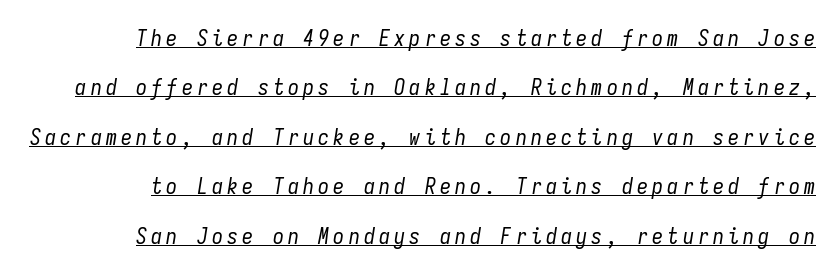
{"italic": "yes", "lean": "right", "slant_degrees": 9, "bold": "no", "underline": "yes", "line_spacing": "loose", "line_spacing_ratio": 2.25, "glyph_px": 22}
